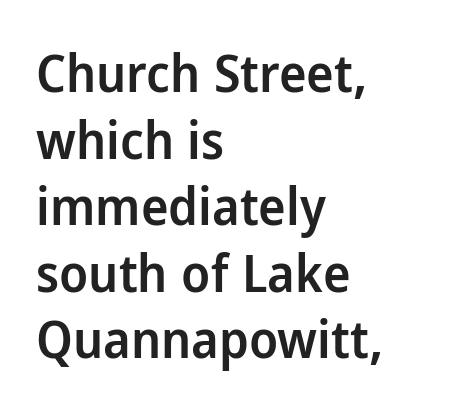
The image shows 52 px semibold sans-serif type, upright; set left-aligned, normal line spacing (1.28x), normal letter spacing, not underlined; low stroke contrast and a medium x-height.
